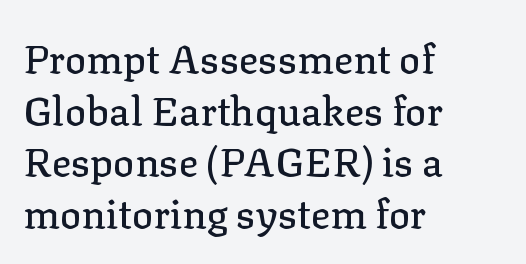
{"serif": "yes", "italic": "no", "width": "normal", "stroke_contrast": "low", "x_height": "medium", "monospaced": "no", "underline": "no", "align": "left", "line_spacing": "normal", "line_spacing_ratio": 1.29, "letter_spacing": "normal", "letter_spacing_em": 0.0, "glyph_px": 40}
